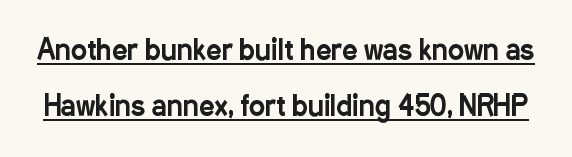
Tracking here is standard; glyphs follow each other at the usual distance. The rendered words wear a rule along their underside. No italicization has been applied; the sample stays upright. In terms of leading, this rendering errs on the spacious side.
